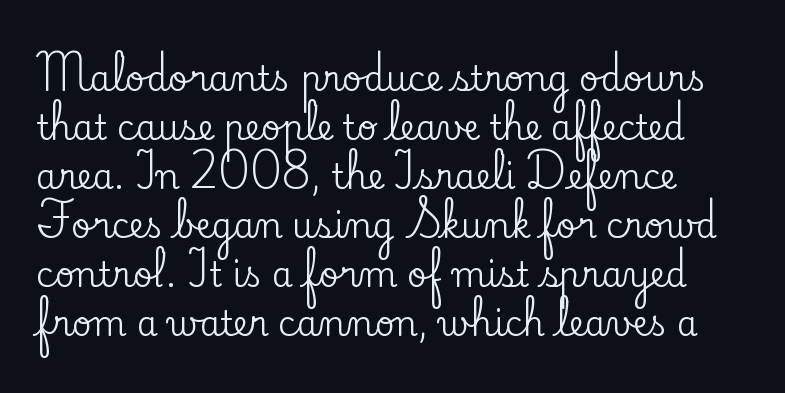
{"serif": "yes", "italic": "no", "width": "normal", "stroke_contrast": "low", "x_height": "small", "monospaced": "no", "underline": "no", "align": "left", "line_spacing": "normal", "line_spacing_ratio": 1.44, "letter_spacing": "normal", "letter_spacing_em": 0.0, "glyph_px": 34}
